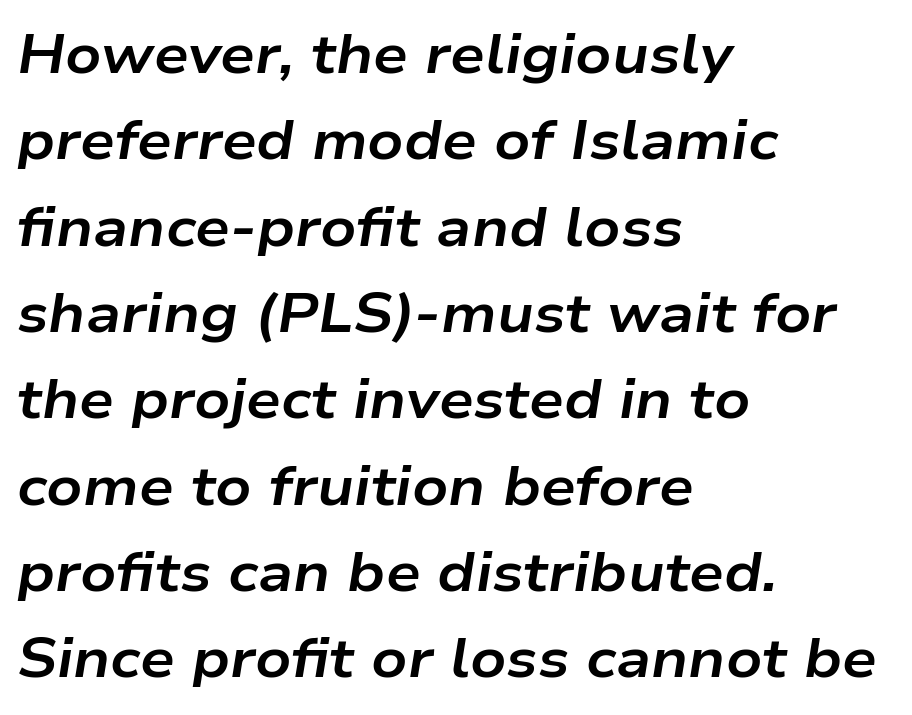
The image shows 55 px bold, wide type, italic (leaning right); set left-aligned, normal line spacing (1.57x), normal letter spacing, not underlined; low stroke contrast and a medium x-height.
